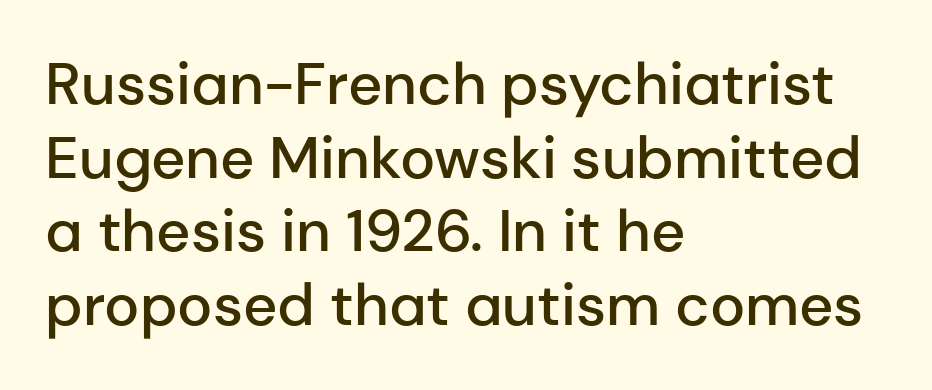
A bare baseline throughout the passage. This sample has the flowing, uneven cadence of proportional lettering. Note: no serifs on the glyphs. Students, note that the glyphs here touch the page at normal intervals. As a designer I'd log this as weight 600, semibold.
